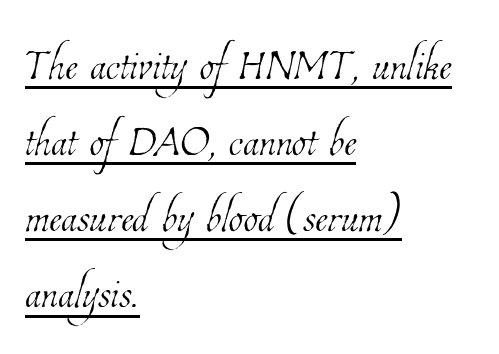
Visually the block forms a straight wall on the left and a jagged coastline on the right. Ink coverage per letter is moderate at most. Inter-character spacing is left at the font's built-in metrics. The designer left line spacing at the default.
